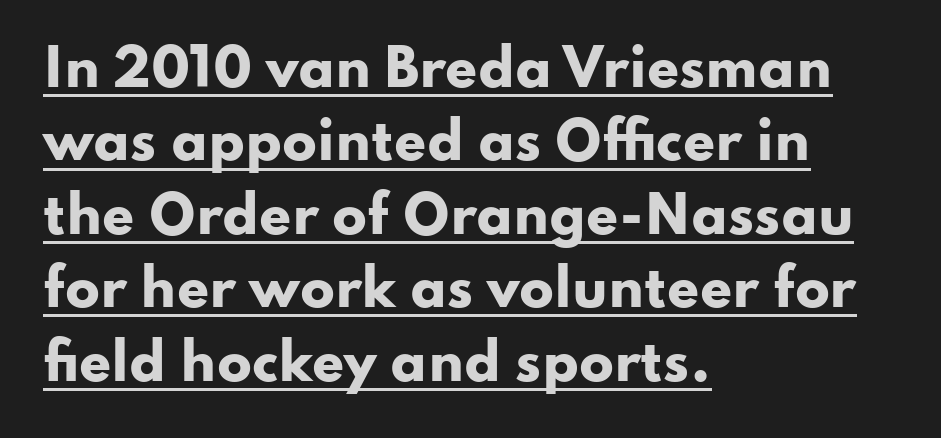
{"serif": "no", "italic": "no", "bold": "yes", "weight": "heavy", "width": "wide", "stroke_contrast": "low", "x_height": "small", "monospaced": "no", "underline": "yes", "align": "left", "line_spacing": "normal", "line_spacing_ratio": 1.44, "letter_spacing": "normal", "letter_spacing_em": 0.0, "glyph_px": 51}
